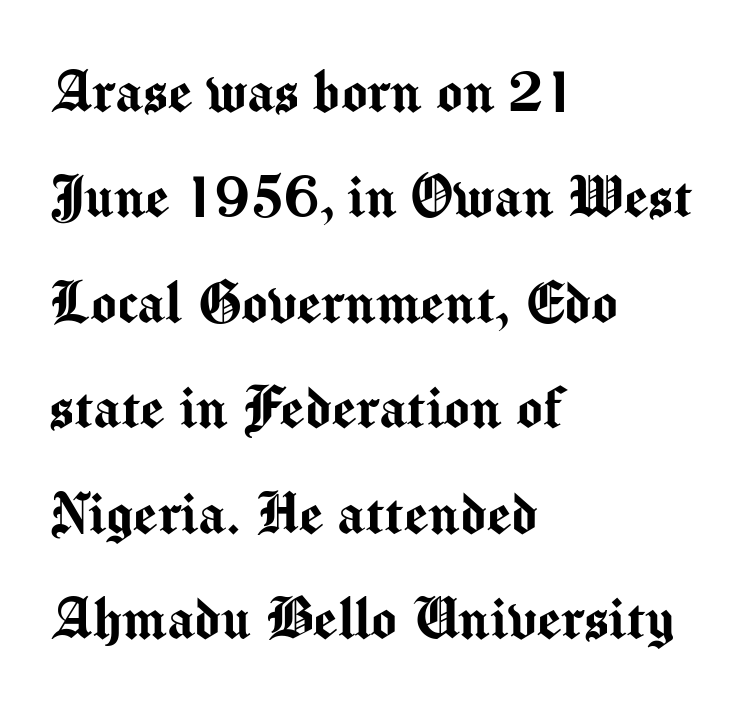
Every character sits straight up, as roman type does. The glyphs in this specimen are sans serif. The line-height multiplier appears to be the usual default. The gap between lines stays unmarked. Notice how the passage keeps a crisp vertical edge on the left only. Think of a printed novel: that variable character pitch is what you see here.
